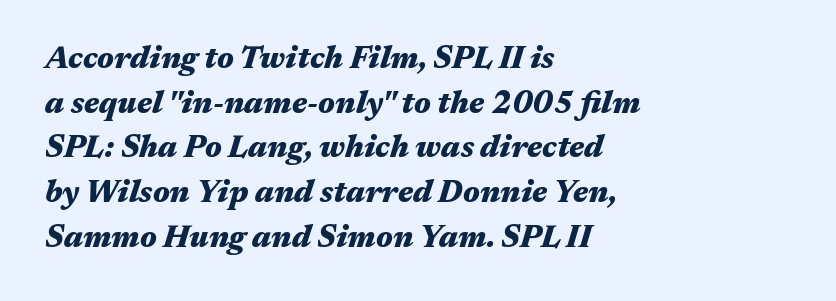
The image shows 31 px heavy, wide type, italic (leaning right); set left-aligned, normal line spacing (1.44x), normal letter spacing, not underlined; medium stroke contrast and a medium x-height.
